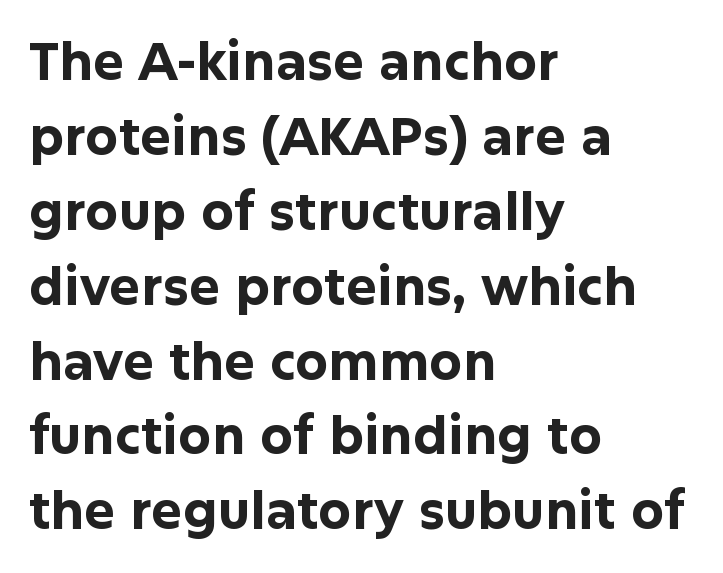
The image shows 52 px bold sans-serif type, upright; set left-aligned, normal line spacing (1.44x), normal letter spacing, not underlined; low stroke contrast and a medium x-height.
